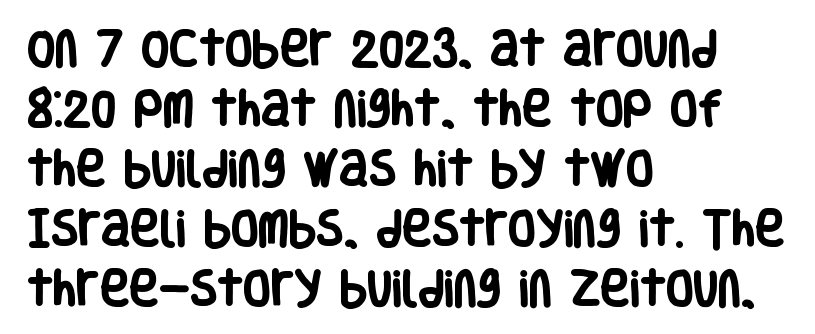
{"serif": "no", "italic": "no", "bold": "yes", "weight": "heavy", "width": "condensed", "stroke_contrast": "low", "x_height": "large", "monospaced": "no", "underline": "no", "align": "left", "line_spacing": "normal", "line_spacing_ratio": 1.5, "letter_spacing": "normal", "letter_spacing_em": 0.0, "glyph_px": 40}
